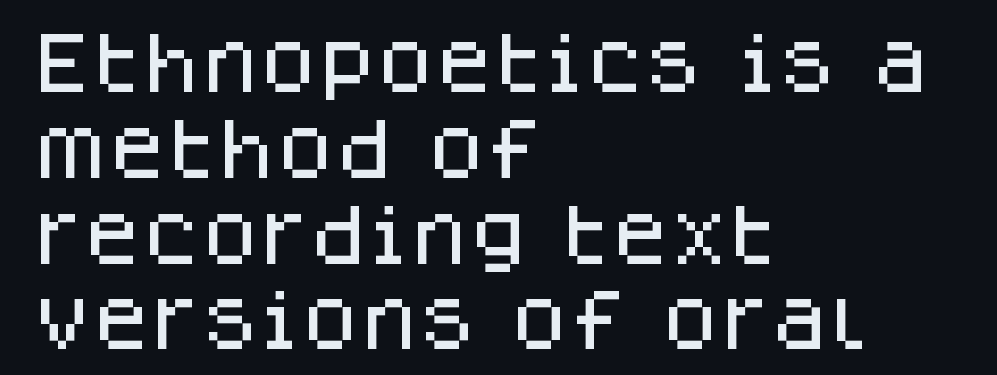
One-word summary of the alignment: left. A typesetter would mark this as roman, not italic. The rendering shows plain stroke endings on the letterforms — a sans-serif design. Successive baselines arrive at the customary interval. A typesetter would call this zero additional tracking. Unmarked baselines from the first word to the last.
